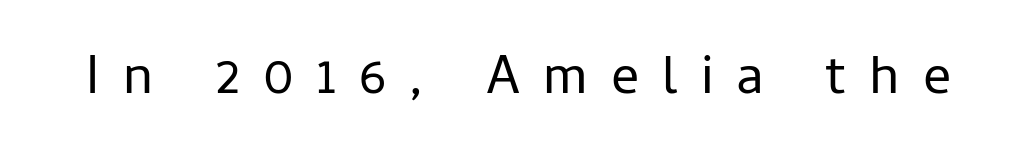
The image shows 70 px light sans-serif type, upright; set unusually wide letter spacing (+0.33 em), not underlined; low stroke contrast and a medium x-height.
